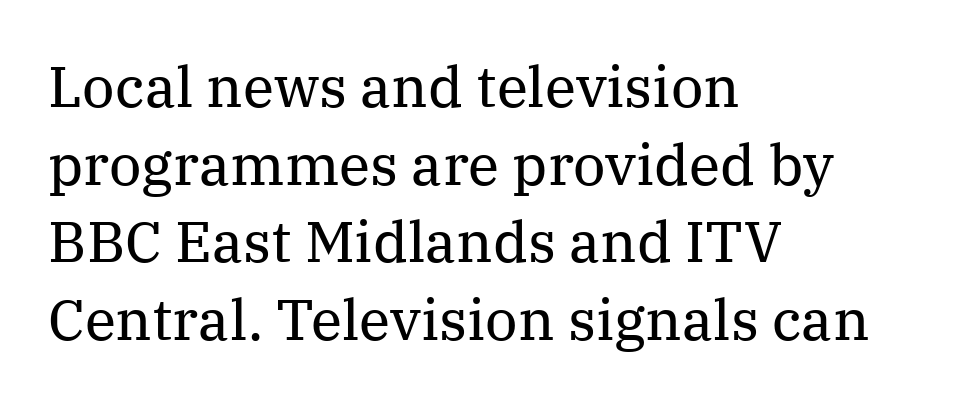
Q: Is the text bold? A: No.
Q: Is the text italic (slanted)? A: No, it is upright.
Q: Is the typeface a serif or a sans-serif typeface? A: Serif.
Q: Is the text underlined? A: No.
Q: How is the paragraph aligned? A: Left-aligned.
Q: Is the spacing between letters normal or unusually wide? A: Normal.
Q: Is the spacing between lines tight, normal or loose? A: Normal.
Q: Width (condensed, normal, or wide)? A: Normal.
Q: Stroke contrast? A: Medium.
Q: x-height? A: Medium.
Q: Monospaced? A: No.
